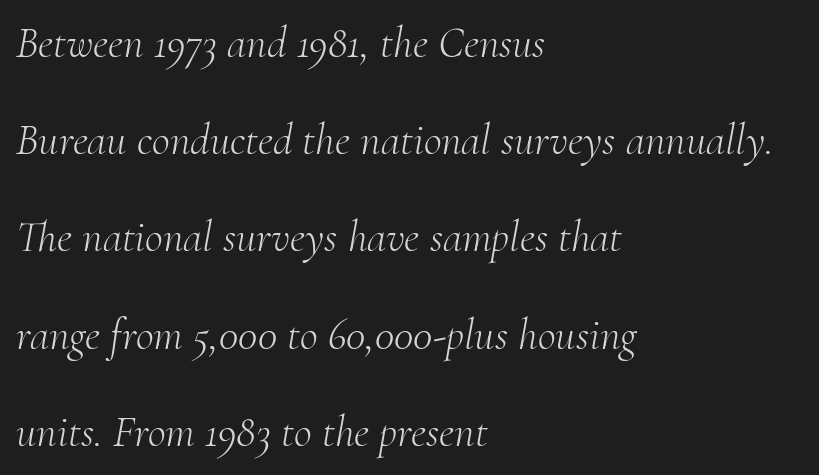
The image shows 44 px light serif type, italic (leaning right); set left-aligned, loose line spacing (2.21x), normal letter spacing, not underlined; medium stroke contrast and a small x-height.
